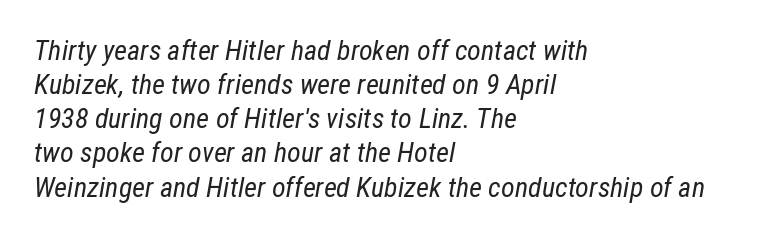
Q: Is the text bold? A: No.
Q: Is the text italic (slanted)? A: Yes, it leans right by about 12 degrees.
Q: Is the text underlined? A: No.
Q: How is the paragraph aligned? A: Left-aligned.
Q: Is the spacing between letters normal or unusually wide? A: Normal.
Q: Width (condensed, normal, or wide)? A: Condensed.
Q: Stroke contrast? A: Low.
Q: x-height? A: Medium.
Q: Monospaced? A: No.
